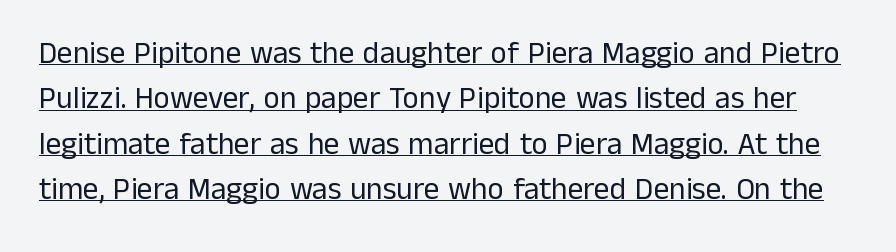
Default kerning and tracking; the words read as compact shapes. The letters advance in unequal steps, a hallmark of proportional type. Is this a sans? Yes — the strokes have no serifs. Looks like someone drew a line under every word here. Characters remain perfectly vertical along every line. One glance says typical: line gaps are just what's usual.
